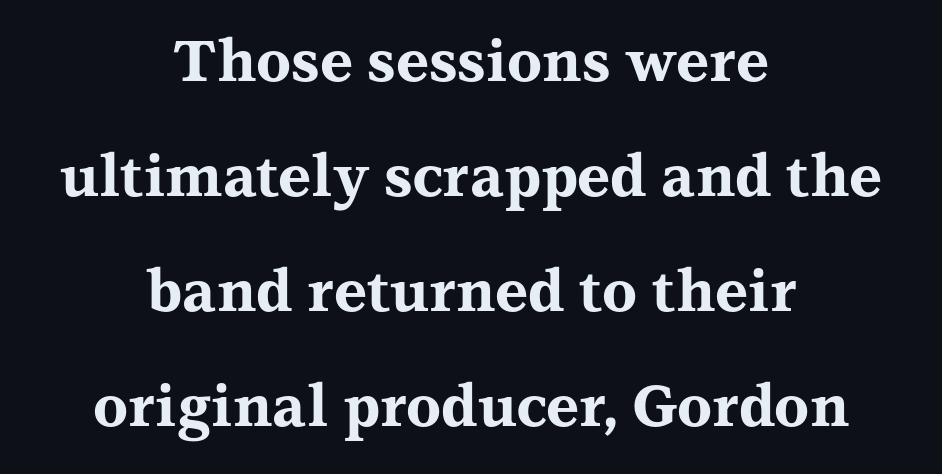
Q: Is the text bold? A: Yes.
Q: Is the text italic (slanted)? A: No, it is upright.
Q: Is the typeface a serif or a sans-serif typeface? A: Serif.
Q: Is the text underlined? A: No.
Q: How is the paragraph aligned? A: Centered.
Q: Is the spacing between letters normal or unusually wide? A: Normal.
Q: Is the spacing between lines tight, normal or loose? A: Loose.
Q: Width (condensed, normal, or wide)? A: Wide.
Q: Stroke contrast? A: Medium.
Q: x-height? A: Medium.
Q: Monospaced? A: No.
